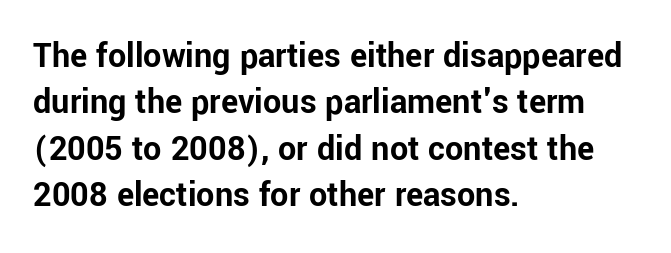
The image shows 36 px bold sans-serif type, upright; set left-aligned, normal line spacing (1.29x), normal letter spacing, not underlined; low stroke contrast and a medium x-height.
